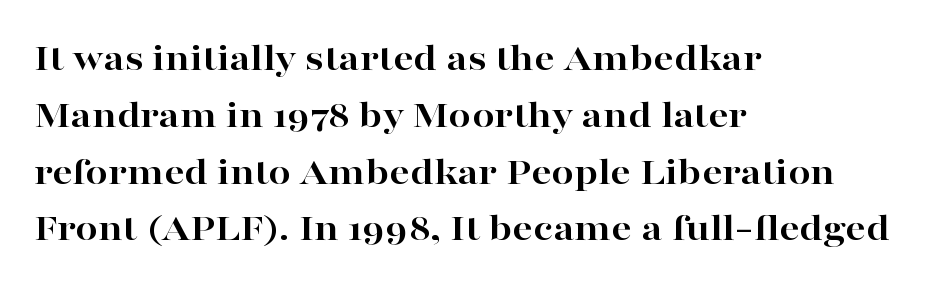
The setting favours the left margin, as ordinary paragraphs usually do. Has an underline been added? It has not. Looks like regular typesetting: each glyph gets only the width it needs. The line texture is even and compact thanks to regular tracking.
